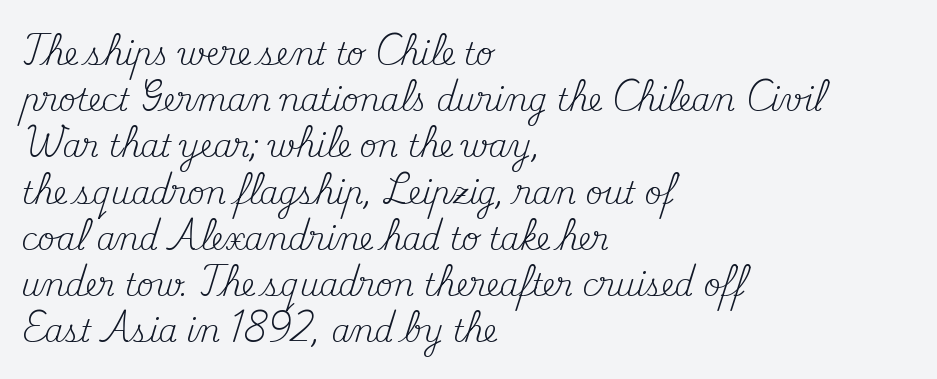
The image shows 30 px regular-weight serif type; set left-aligned, normal line spacing (1.54x), normal letter spacing, not underlined; medium stroke contrast and a small x-height.
